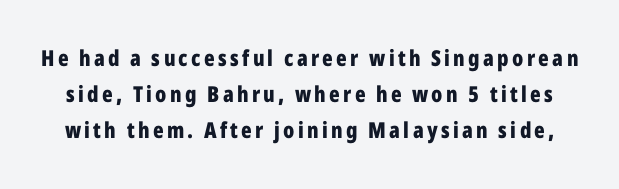
Q: Is the text bold? A: Yes.
Q: Is the text italic (slanted)? A: No, it is upright.
Q: Is the text underlined? A: No.
Q: Is the spacing between lines tight, normal or loose? A: Normal.
